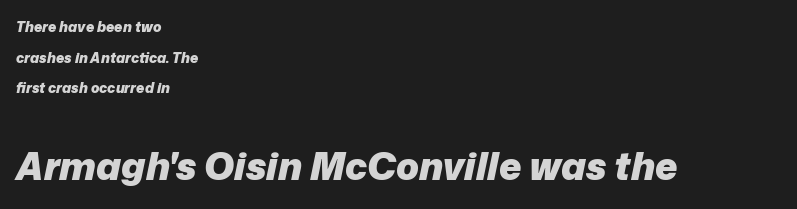
{"italic": "yes", "lean": "right", "slant_degrees": 12, "bold": "yes", "weight": "heavy", "width": "normal", "stroke_contrast": "low", "x_height": "medium", "monospaced": "no", "underline": "no", "align": "left", "line_spacing": "loose", "line_spacing_ratio": 2.18, "letter_spacing": "normal", "letter_spacing_em": 0.0, "larger_block": "second", "size_ratio": 2.71, "glyph_px": 38}
